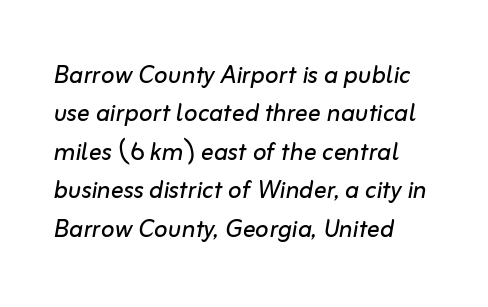
Q: Is the text bold? A: No.
Q: Is the text italic (slanted)? A: Yes, it leans right by about 10 degrees.
Q: Is the text underlined? A: No.
Q: How is the paragraph aligned? A: Left-aligned.
Q: Is the spacing between letters normal or unusually wide? A: Normal.
Q: Width (condensed, normal, or wide)? A: Normal.
Q: Stroke contrast? A: Low.
Q: x-height? A: Medium.
Q: Monospaced? A: No.
